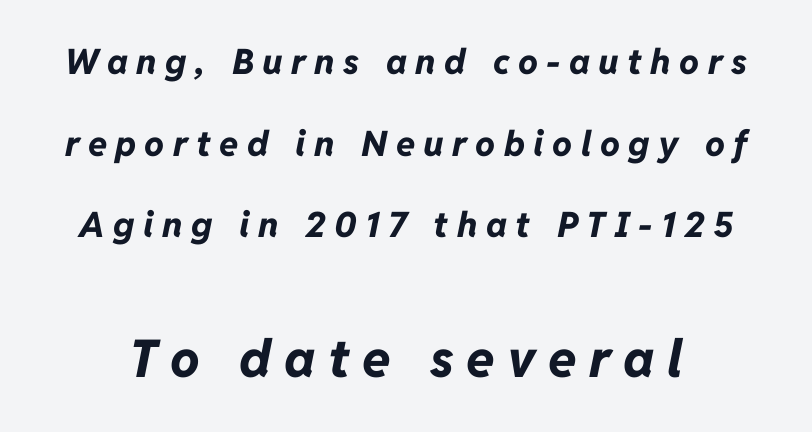
The image shows 52 px bold type, italic (leaning right); set loose line spacing (2.33x), unusually wide letter spacing (+0.24 em), not underlined; the second (bottom) block is 1.49x larger; low stroke contrast and a medium x-height.
